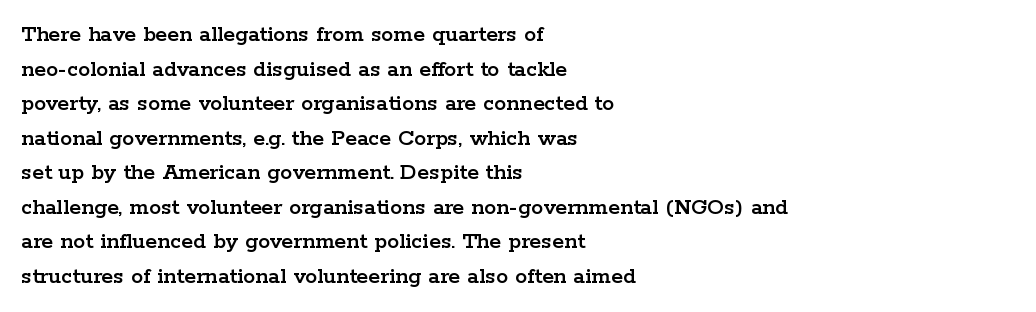
The compositor pushed each line to the left boundary. Compared with typical paragraphs, the rows here are spaced about the same. Here the glyphs are tracked normally, forming tight word shapes. Check the space under the baseline: it is left empty. You can tell it's not italic because the verticals are truly vertical.
